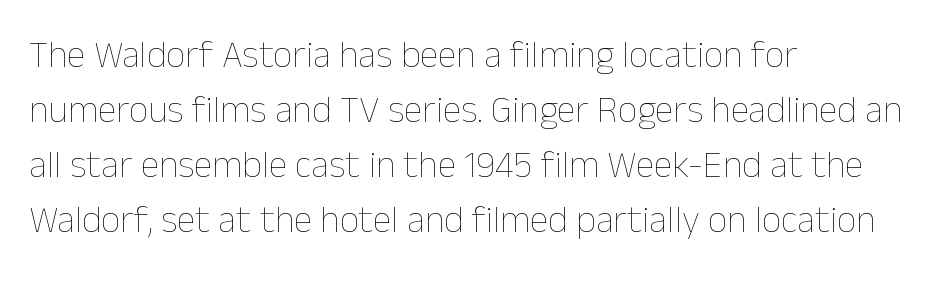
Q: Is the text bold? A: No.
Q: Is the text italic (slanted)? A: No, it is upright.
Q: Is the text underlined? A: No.
Q: How is the paragraph aligned? A: Left-aligned.
Q: Is the spacing between letters normal or unusually wide? A: Normal.
Q: Is the spacing between lines tight, normal or loose? A: Normal.
Q: Width (condensed, normal, or wide)? A: Normal.
Q: Stroke contrast? A: Low.
Q: x-height? A: Medium.
Q: Monospaced? A: No.
